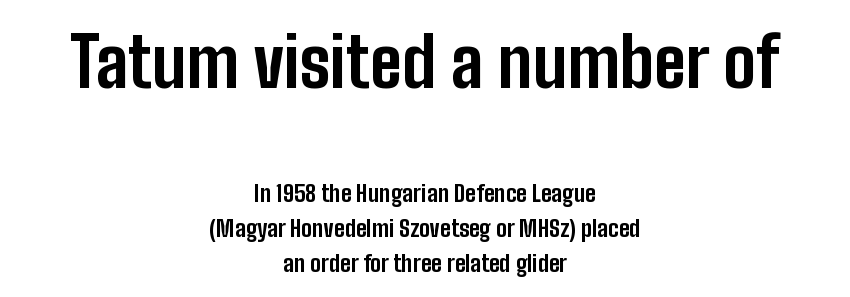
The image shows 69 px bold, condensed sans-serif type, upright; set centered, normal line spacing (1.51x), normal letter spacing, not underlined; the first (top) block is 3.0x larger; low stroke contrast and a medium x-height.
